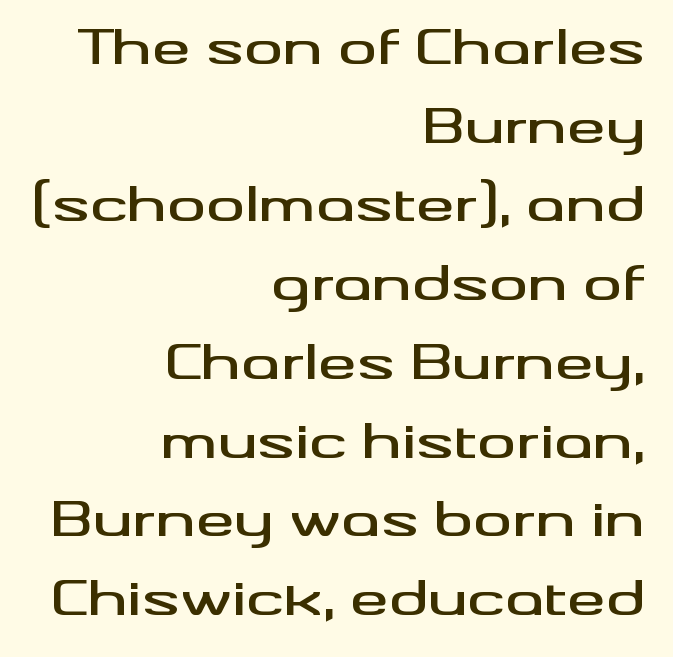
The image shows 48 px wide sans-serif type, upright; set right-aligned, normal line spacing (1.64x), normal letter spacing, not underlined; medium stroke contrast and a small x-height.
